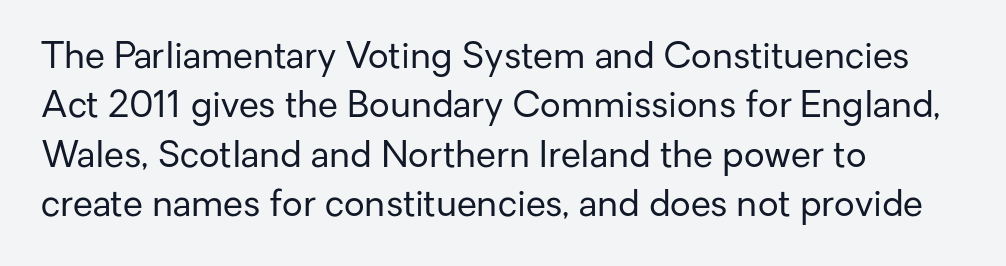
Summary of weight: not heavy and not bold. The passage shown has conventional tracking throughout. Short and long lines alike share a common starting point at left. Type style note: lacks serifs. The rendering uses natural spacing where letterforms have individual widths. The typography opts for an upright posture over an oblique one.
